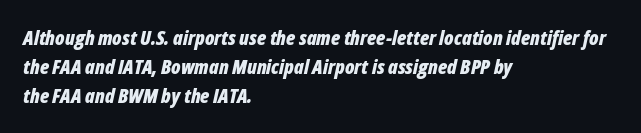
Q: Is the text bold? A: Yes.
Q: Is the text italic (slanted)? A: Yes, it leans right by about 12 degrees.
Q: Is the text underlined? A: No.
Q: How is the paragraph aligned? A: Left-aligned.
Q: Is the spacing between letters normal or unusually wide? A: Normal.
Q: Is the spacing between lines tight, normal or loose? A: Normal.
